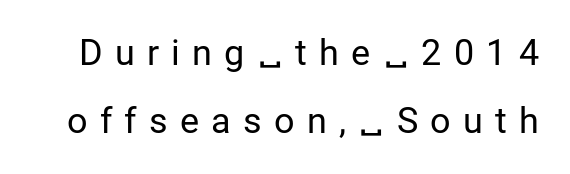
The image shows 36 px regular-weight sans-serif type, upright; set line spacing 1.89x, unusually wide letter spacing (+0.34 em), not underlined; low stroke contrast and a medium x-height.
